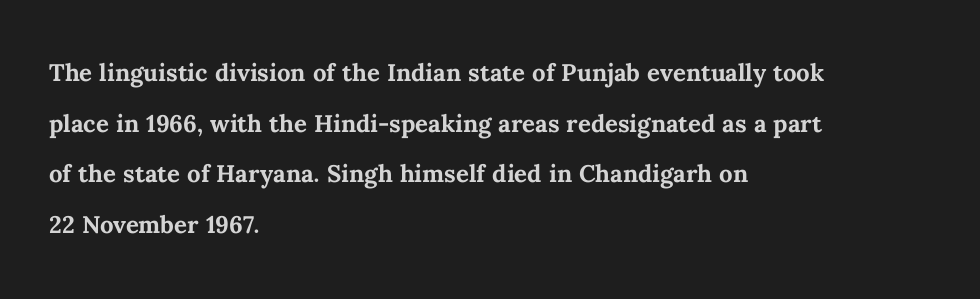
The image shows 32 px semibold type, upright; set left-aligned, normal line spacing (1.58x), normal letter spacing, not underlined; medium stroke contrast and a medium x-height.
